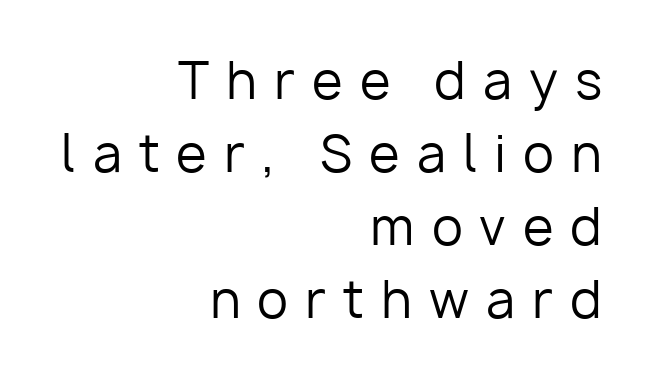
The image shows 50 px regular-weight sans-serif type, upright; set right-aligned, normal line spacing (1.46x), unusually wide letter spacing (+0.34 em), not underlined; low stroke contrast and a medium x-height.
